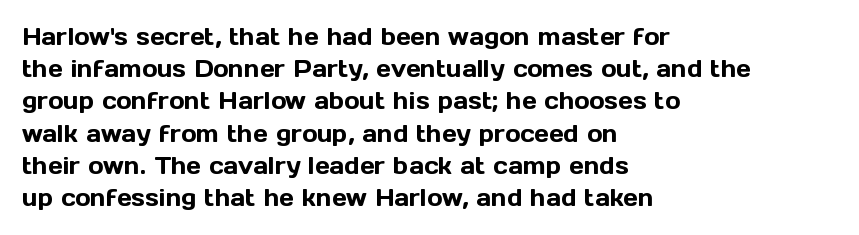
The image shows 23 px text type, upright; set left-aligned, normal line spacing (1.4x), normal letter spacing, not underlined.
